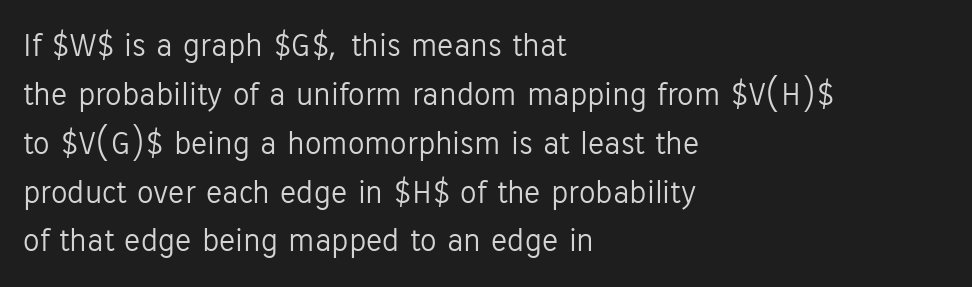
This sample is left-justified, so line endings fall wherever the words run out. Each stroke keeps to a modest, everyday thickness or less. Any mark beneath the type? The region is blank. You could not count columns in this text — the font is proportionally spaced.
